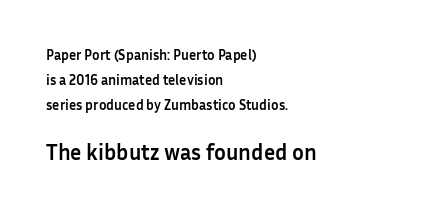
Q: Is the text bold? A: Yes.
Q: Is the text italic (slanted)? A: No, it is upright.
Q: Is the text underlined? A: No.
Q: How is the paragraph aligned? A: Left-aligned.
Q: Is the spacing between letters normal or unusually wide? A: Normal.
Q: Which block of text is set in a larger size, the first (top) or the second (bottom)? A: The second (bottom) one.
